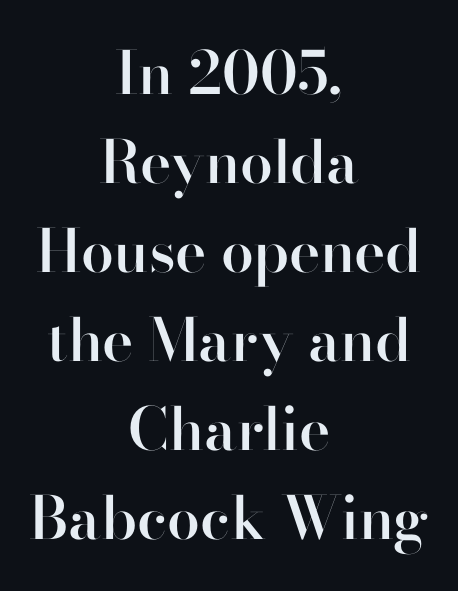
{"serif": "no", "italic": "no", "bold": "semi", "weight": "semibold", "width": "normal", "stroke_contrast": "high", "x_height": "small", "monospaced": "no", "underline": "no", "align": "center", "line_spacing": "normal", "line_spacing_ratio": 1.51, "letter_spacing": "normal", "letter_spacing_em": 0.0, "glyph_px": 59}
